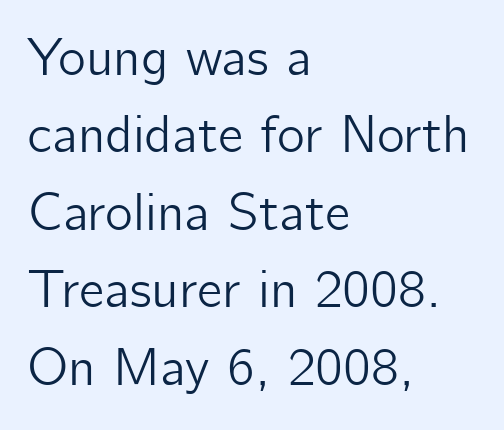
{"serif": "no", "italic": "no", "width": "normal", "stroke_contrast": "low", "x_height": "medium", "monospaced": "no", "underline": "no", "align": "left", "line_spacing": "normal", "line_spacing_ratio": 1.46, "letter_spacing": "normal", "letter_spacing_em": 0.0, "glyph_px": 53}
